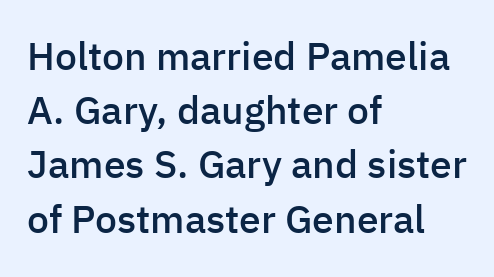
Do the characters align in a grid? No, the font is proportional. Rendered with straight, roman letterforms. Whoever set this chose a conventional vertical rhythm. Words float on clear page, feet unadorned. The letterforms sit shoulder to shoulder at normal distance.
